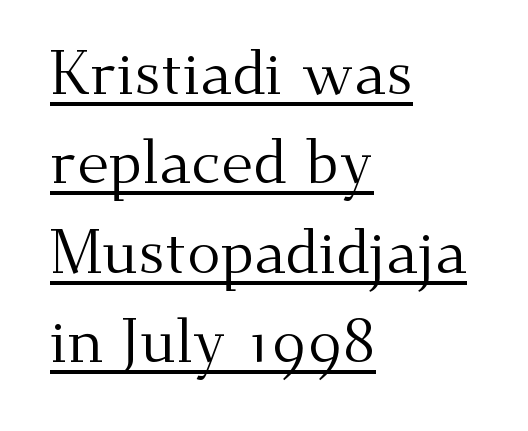
The image shows 62 px regular-weight serif type, upright; set left-aligned, normal line spacing (1.44x), normal letter spacing, underlined; medium stroke contrast and a small x-height.
